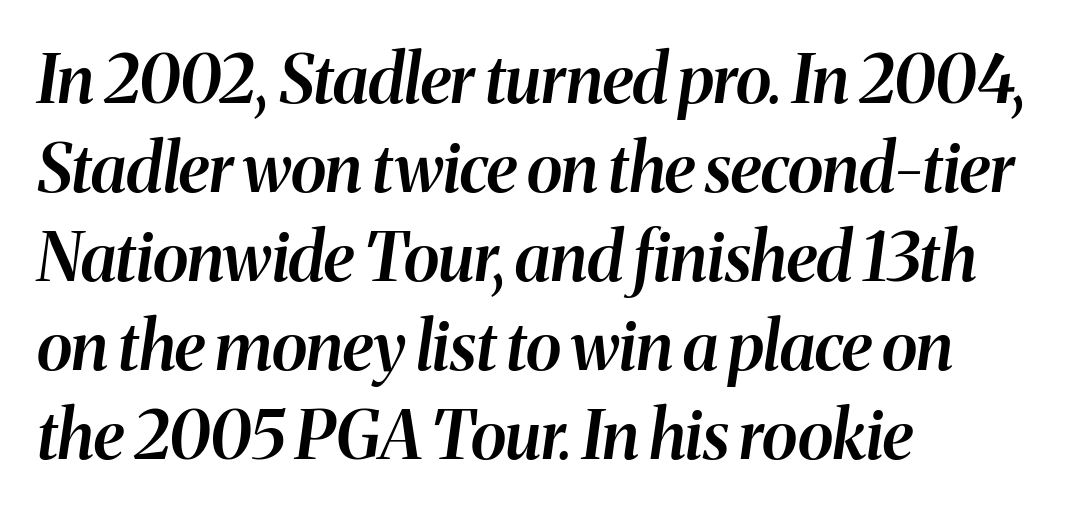
There is no visible air inserted between adjacent glyphs. Set as a demibold, roughly 600 on the weight scale. Looks like regular typesetting: each glyph gets only the width it needs. The glyphs are unaccompanied by any horizontal stroke below them. Posture: slanted.
